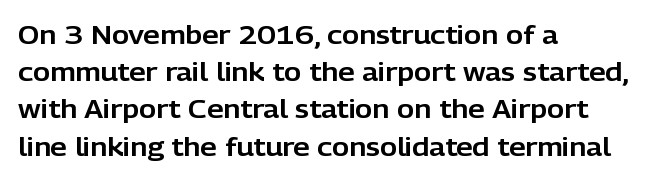
{"italic": "no", "underline": "no", "align": "left", "line_spacing": "normal", "line_spacing_ratio": 1.43, "letter_spacing": "normal", "letter_spacing_em": 0.0, "glyph_px": 26}
